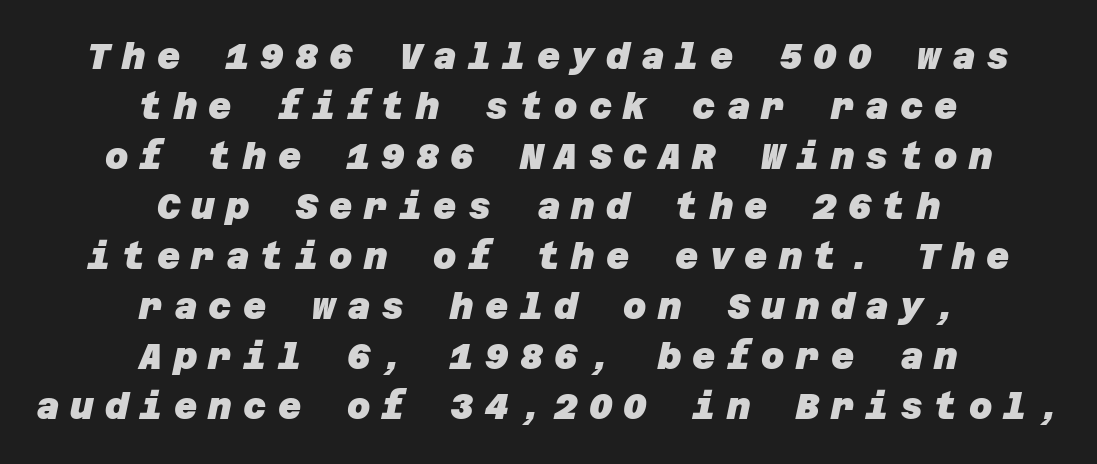
{"serif": "no", "bold": "yes", "weight": "heavy", "width": "normal", "stroke_contrast": "low", "x_height": "large", "underline": "no", "align": "center", "line_spacing": "normal", "line_spacing_ratio": 1.39, "letter_spacing": "wide", "letter_spacing_em": 0.31, "glyph_px": 36}
